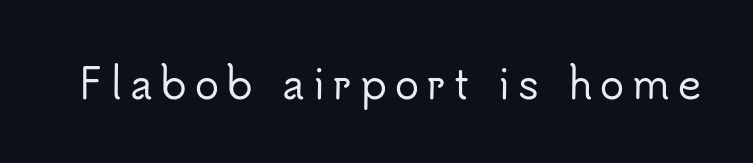
The rendering inserts visible extra space after every character. Classification — sans serif. The specimen reads as upright at a glance. Underlining? Definitely not there. The face used here is proportionally spaced, like ordinary book or web type.
